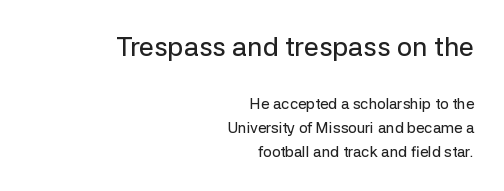
Q: Is the text italic (slanted)? A: No, it is upright.
Q: Is the text underlined? A: No.
Q: How is the paragraph aligned? A: Right-aligned.
Q: Is the spacing between letters normal or unusually wide? A: Normal.
Q: Is the spacing between lines tight, normal or loose? A: Normal.
Q: Which block of text is set in a larger size, the first (top) or the second (bottom)? A: The first (top) one.
